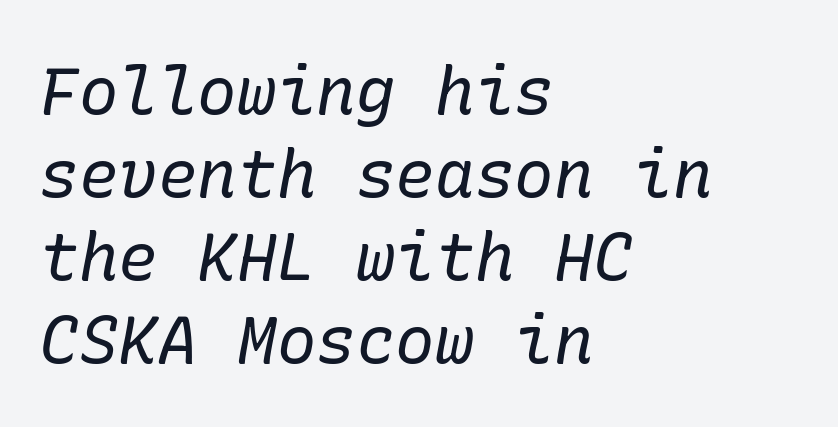
Is this a heavy cut? Hardly; it is regular or lighter. The passage shown stacks its lines at a standard gap. Tracking value appears to be zero — textbook default spacing. Tall strokes in this sample are angled rather than plumb.
